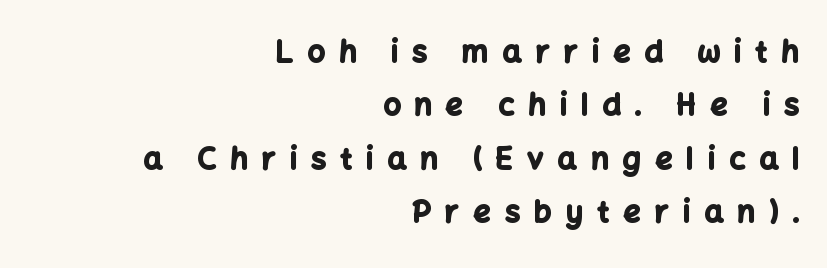
The image shows 30 px bold sans-serif type, upright; set right-aligned, line spacing 1.78x, unusually wide letter spacing (+0.47 em), not underlined; low stroke contrast and a medium x-height.
